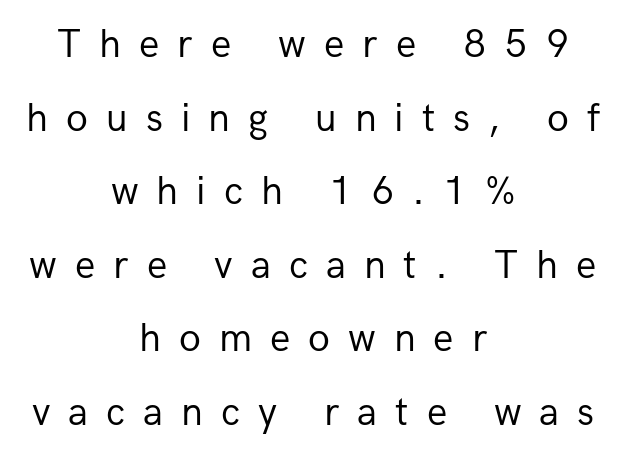
No chunkiness to these letters — they're not bold. Does the lettering tilt? It doesn't — this is upright. No feet cap the strokes, marking this as sans-serif type. This rendering features lettering with no underline.
